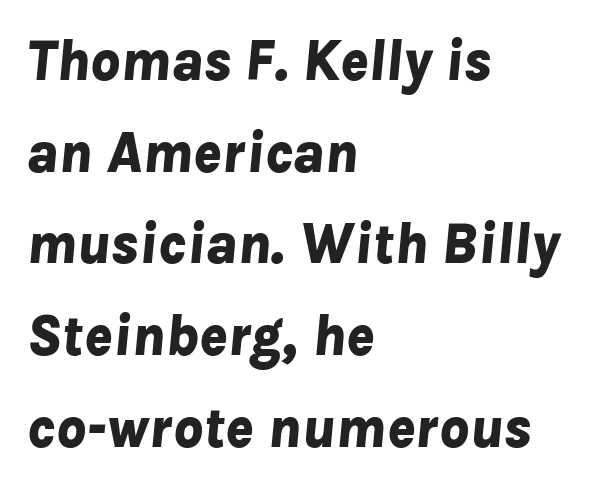
Is the type bold? Yes — the strokes are clearly thick and heavy. Anything drawn beneath the words? Only blank space. Think of a printed novel: that variable character pitch is what you see here. What's the leading like? Ordinary, nothing unusual.
